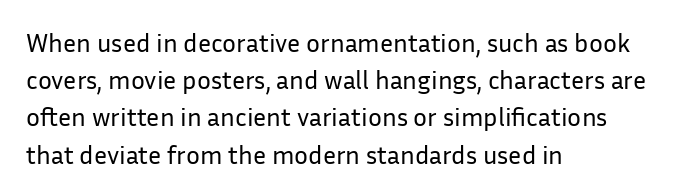
Q: Is the text bold? A: No.
Q: Is the text italic (slanted)? A: No, it is upright.
Q: Is the text underlined? A: No.
Q: How is the paragraph aligned? A: Left-aligned.
Q: Is the spacing between letters normal or unusually wide? A: Normal.
Q: Is the spacing between lines tight, normal or loose? A: Normal.
